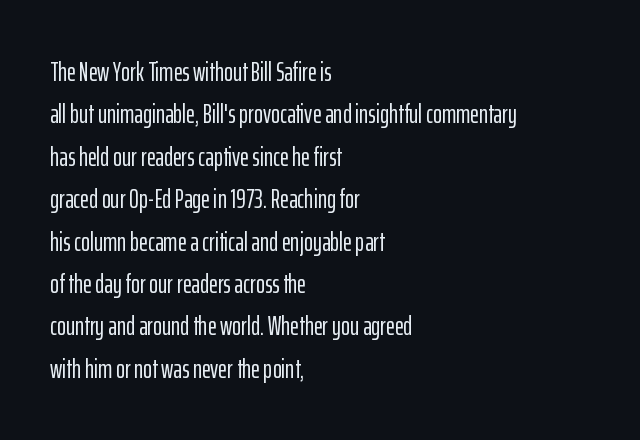
{"italic": "no", "underline": "no", "align": "left", "line_spacing": "normal", "line_spacing_ratio": 1.57, "letter_spacing": "normal", "letter_spacing_em": 0.0, "glyph_px": 27}
